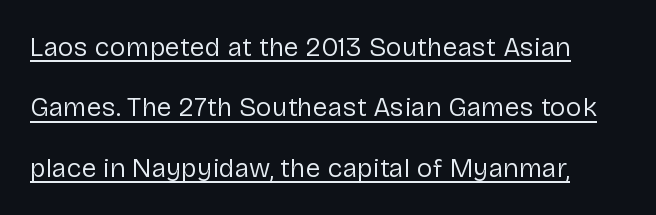
The face used here is rendered with its standard letterfit. The typography opts for an upright posture over an oblique one. Does a line run under the words? Yes, clearly. Letters have the restrained weight of plain body copy at most. In terms of leading, this rendering errs on the spacious side.
